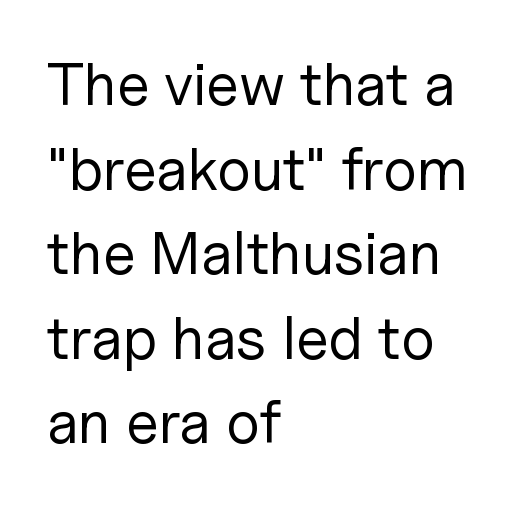
{"serif": "no", "italic": "no", "bold": "no", "weight": "regular", "width": "normal", "stroke_contrast": "low", "x_height": "medium", "monospaced": "no", "underline": "no", "align": "left", "line_spacing": "normal", "line_spacing_ratio": 1.41, "letter_spacing": "normal", "letter_spacing_em": 0.0, "glyph_px": 60}
